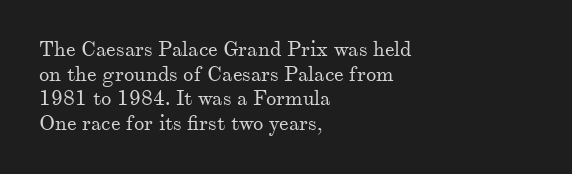
The image shows 21 px text type, upright; set left-aligned, line spacing 1.17x, normal letter spacing, not underlined.
